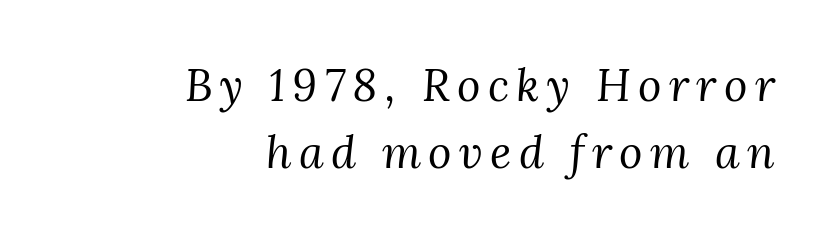
{"serif": "yes", "italic": "yes", "lean": "right", "slant_degrees": 3, "bold": "no", "weight": "regular", "width": "normal", "stroke_contrast": "medium", "x_height": "medium", "monospaced": "no", "underline": "no", "align": "right", "line_spacing": "normal", "line_spacing_ratio": 1.5, "glyph_px": 45}
